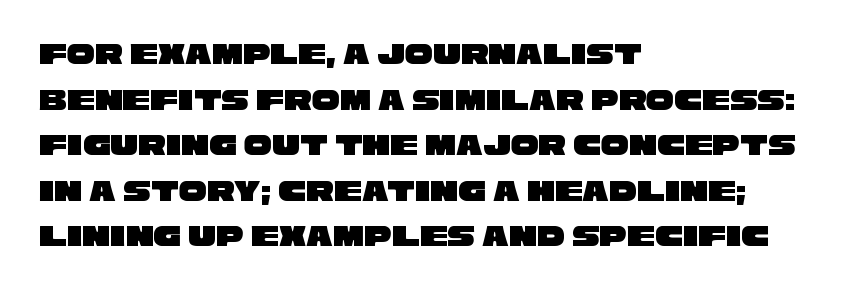
{"serif": "no", "width": "wide", "stroke_contrast": "low", "x_height": "large", "monospaced": "no", "underline": "no", "align": "left", "line_spacing": "normal", "line_spacing_ratio": 1.47, "letter_spacing": "normal", "letter_spacing_em": 0.0, "glyph_px": 31}
